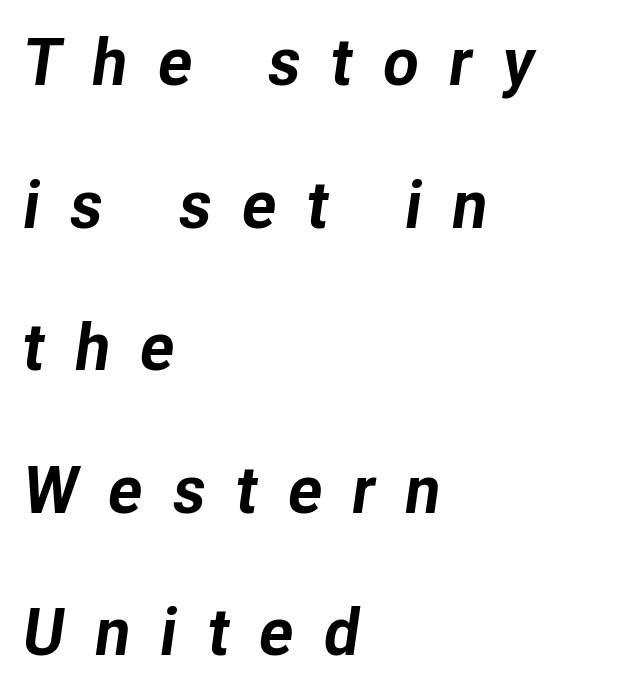
Q: Is the text bold? A: Yes.
Q: Is the text italic (slanted)? A: Yes, it leans right by about 8 degrees.
Q: Is the text underlined? A: No.
Q: How is the paragraph aligned? A: Left-aligned.
Q: Is the spacing between letters normal or unusually wide? A: Unusually wide.
Q: Is the spacing between lines tight, normal or loose? A: Loose.
Q: Width (condensed, normal, or wide)? A: Normal.
Q: Stroke contrast? A: Low.
Q: x-height? A: Medium.
Q: Monospaced? A: No.
